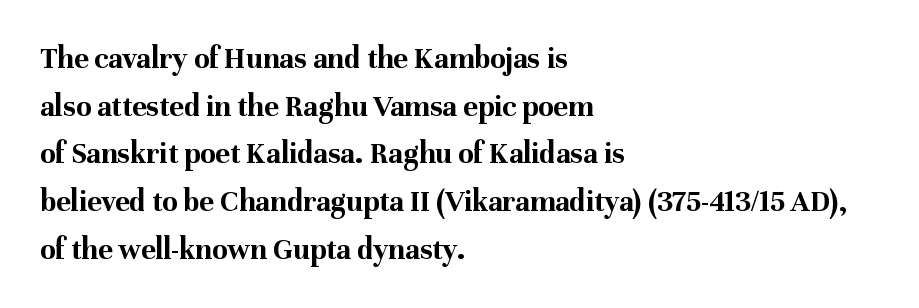
{"serif": "yes", "italic": "no", "bold": "yes", "weight": "bold", "width": "normal", "stroke_contrast": "medium", "x_height": "medium", "monospaced": "no", "underline": "no", "align": "left", "line_spacing": "normal", "line_spacing_ratio": 1.54, "letter_spacing": "normal", "letter_spacing_em": 0.0, "glyph_px": 31}
